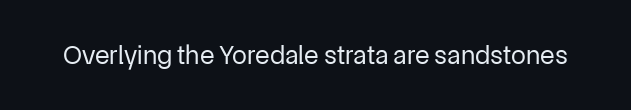
{"italic": "no", "bold": "no", "underline": "no", "letter_spacing": "normal", "letter_spacing_em": 0.0, "glyph_px": 27}
